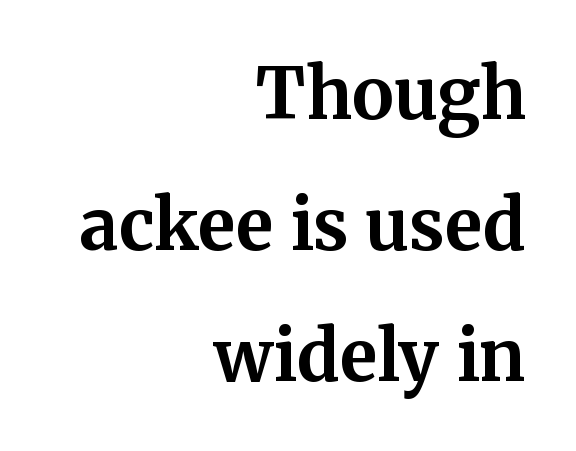
The image shows 70 px bold serif type, upright; set right-aligned, line spacing 1.87x, normal letter spacing, not underlined; medium stroke contrast and a medium x-height.
